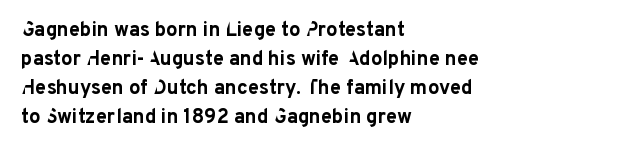
Style check: upright. The block of text has a typical density, with ordinary space between rows. The words here are not underlined. The paragraph shown leans on its left margin. The gaps between neighbouring characters are ordinary and unremarkable.
